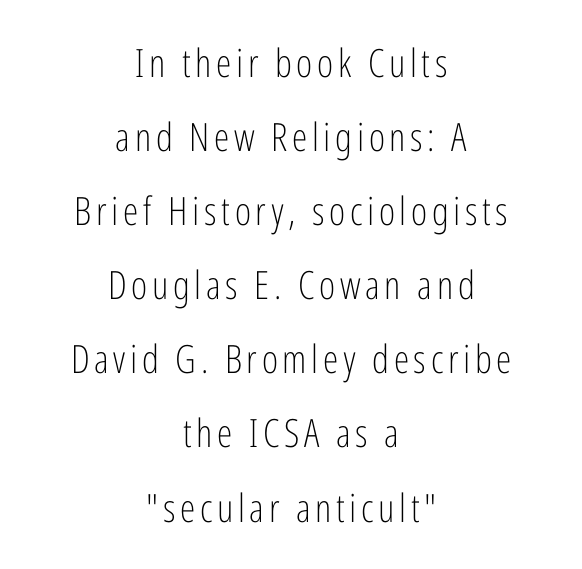
The passage shown stacks its lines with a broad gap. Look at the bottom of the vertical strokes: they stop flat, with no serifs. Character widths vary here, with narrow letters taking less room than wide ones. A bare baseline throughout the passage.
